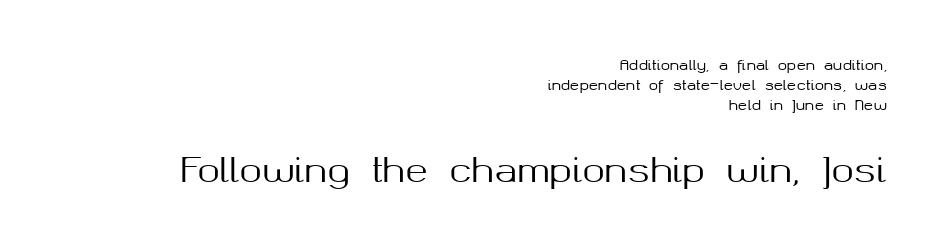
Every stem runs plumb, perpendicular to the baseline. The letters advance in unequal steps, a hallmark of proportional type. The leading is moderate, giving the passage an even texture. Compared with a flush-left layout, this one pins lines to the opposite, right side. Two sizes are in play, and the larger belongs to the second block. Observe the absence of serifs on each vertical stroke in this sample.
